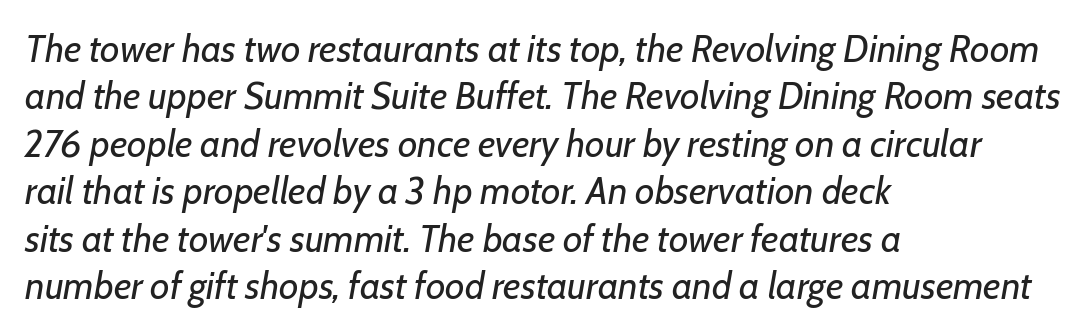
Q: Is the text bold? A: No.
Q: Is the text italic (slanted)? A: Yes, it leans right by about 7 degrees.
Q: Is the text underlined? A: No.
Q: How is the paragraph aligned? A: Left-aligned.
Q: Is the spacing between letters normal or unusually wide? A: Normal.
Q: Is the spacing between lines tight, normal or loose? A: Normal.
Q: Width (condensed, normal, or wide)? A: Normal.
Q: Stroke contrast? A: Low.
Q: x-height? A: Medium.
Q: Monospaced? A: No.
